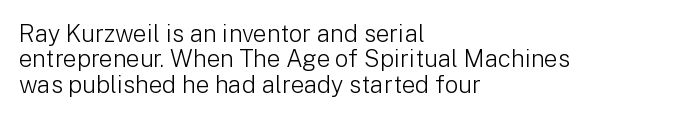
Nothing unusual about the tracking: characters are spaced as the font intends. The lines are quadded left. It's the straight-up-and-down kind of type. Notice how descenders almost collide with the ascenders below — that's tight leading. Counters stay open thanks to moderate or lighter strokes.
